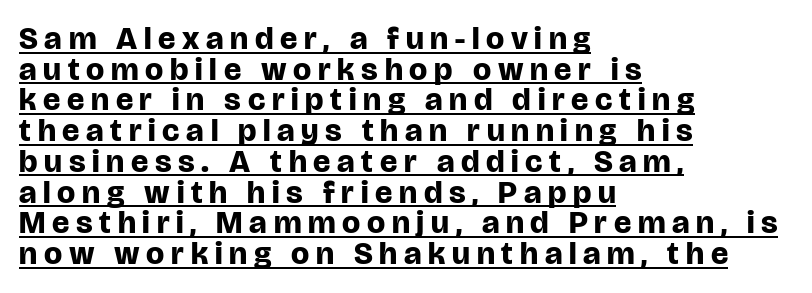
The rendering uses a bold face; every stroke is thick and dark. Short and long lines alike share a common starting point at left. A baseline rule has been typeset under these characters. Substantial extra tracking has been applied to these lines. This sample trades vertical openness for compactness between lines. Is this a fixed-width face? No — the glyphs have proportional, varying widths.
